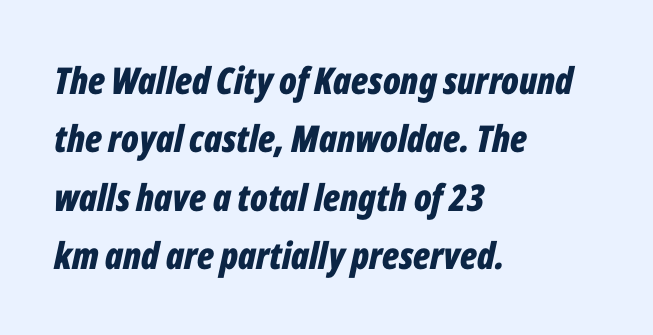
{"italic": "yes", "lean": "right", "slant_degrees": 12, "bold": "yes", "weight": "bold", "width": "condensed", "stroke_contrast": "low", "x_height": "medium", "monospaced": "no", "underline": "no", "align": "left", "line_spacing": "normal", "line_spacing_ratio": 1.58, "letter_spacing": "normal", "letter_spacing_em": 0.0, "glyph_px": 37}
